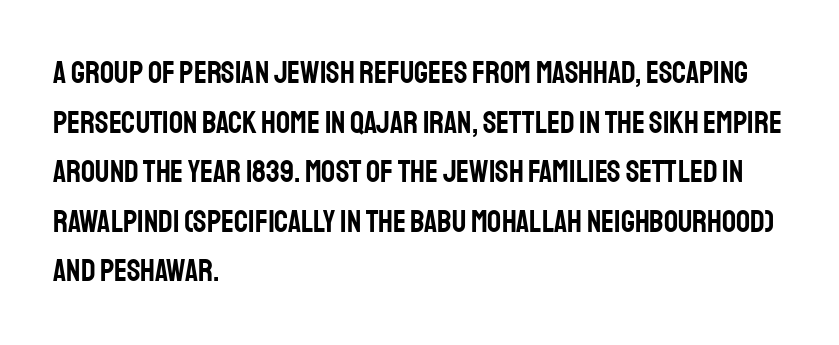
{"serif": "no", "italic": "no", "width": "condensed", "stroke_contrast": "low", "x_height": "large", "monospaced": "no", "underline": "no", "align": "left", "line_spacing": "normal", "line_spacing_ratio": 1.6, "letter_spacing": "normal", "letter_spacing_em": 0.0, "glyph_px": 31}
